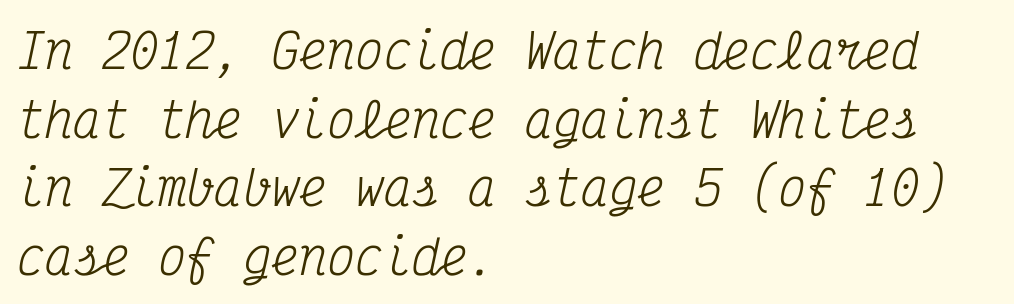
{"serif": "yes", "italic": "yes", "lean": "right", "slant_degrees": 12, "bold": "no", "weight": "regular", "width": "condensed", "stroke_contrast": "medium", "x_height": "medium", "monospaced": "yes", "underline": "no", "align": "left", "line_spacing": "normal", "line_spacing_ratio": 1.46, "letter_spacing": "normal", "letter_spacing_em": 0.0, "glyph_px": 47}
